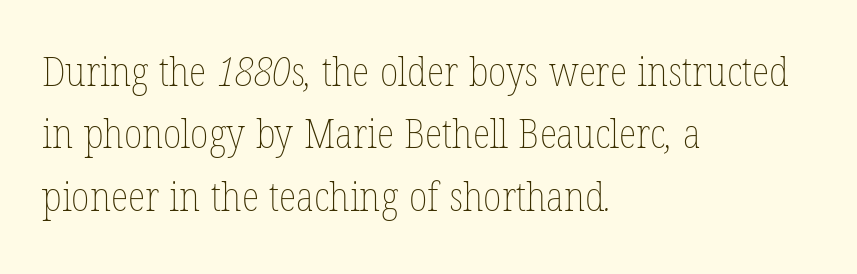
{"bold": "no", "weight": "thin", "width": "condensed", "stroke_contrast": "low", "x_height": "medium", "monospaced": "no", "underline": "no", "align": "left", "line_spacing": "normal", "line_spacing_ratio": 1.52, "letter_spacing": "normal", "letter_spacing_em": 0.0, "glyph_px": 41}
